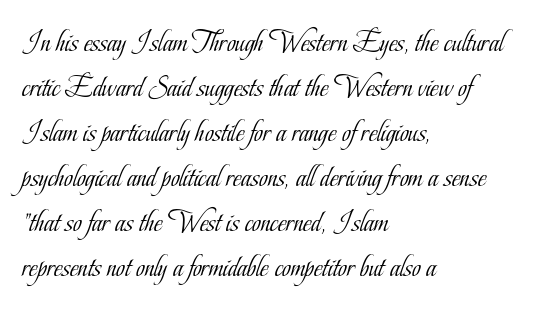
The image shows 30 px light, condensed serif type; set left-aligned, normal line spacing (1.5x), normal letter spacing, not underlined; low stroke contrast and a small x-height.
